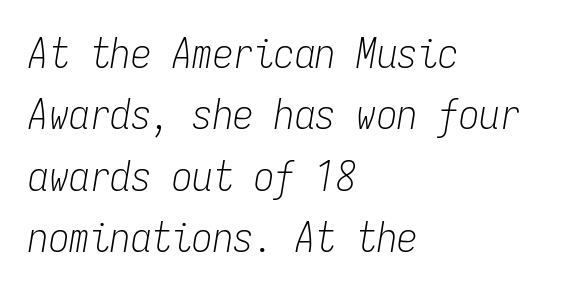
Q: Is the text bold? A: No.
Q: Is the text italic (slanted)? A: Yes, it leans right by about 9 degrees.
Q: Is the text underlined? A: No.
Q: How is the paragraph aligned? A: Left-aligned.
Q: Is the spacing between letters normal or unusually wide? A: Normal.
Q: Is the spacing between lines tight, normal or loose? A: Normal.
Q: Width (condensed, normal, or wide)? A: Condensed.
Q: Stroke contrast? A: Low.
Q: x-height? A: Medium.
Q: Monospaced? A: Yes.
